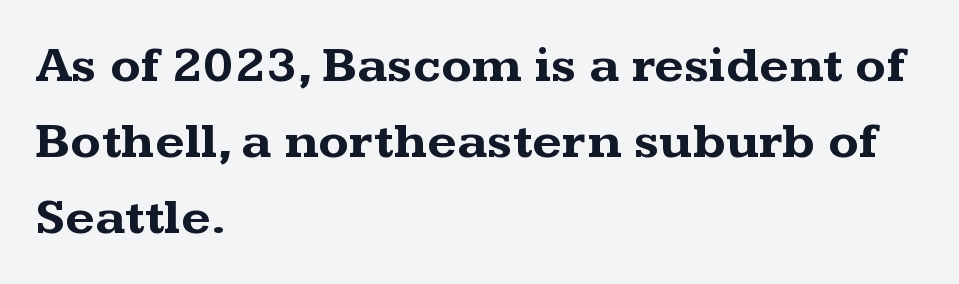
{"serif": "yes", "italic": "no", "bold": "yes", "weight": "bold", "width": "wide", "stroke_contrast": "medium", "x_height": "medium", "monospaced": "no", "underline": "no", "align": "left", "line_spacing": "normal", "line_spacing_ratio": 1.49, "letter_spacing": "normal", "letter_spacing_em": 0.0, "glyph_px": 51}
